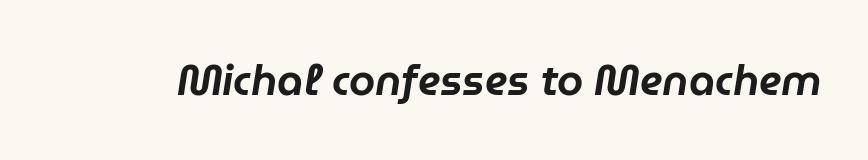
Q: Is the text italic (slanted)? A: Yes, it leans right by about 9 degrees.
Q: Is the text underlined? A: No.
Q: Is the spacing between letters normal or unusually wide? A: Normal.
Q: Width (condensed, normal, or wide)? A: Normal.
Q: Stroke contrast? A: Low.
Q: x-height? A: Medium.
Q: Monospaced? A: No.
